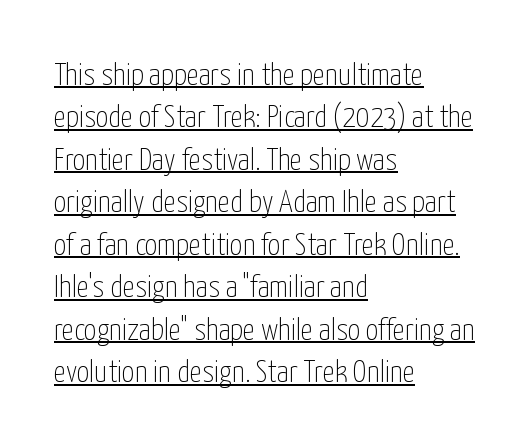
The image shows 31 px thin, condensed sans-serif type, upright; set left-aligned, normal line spacing (1.37x), normal letter spacing, underlined; low stroke contrast and a medium x-height.
